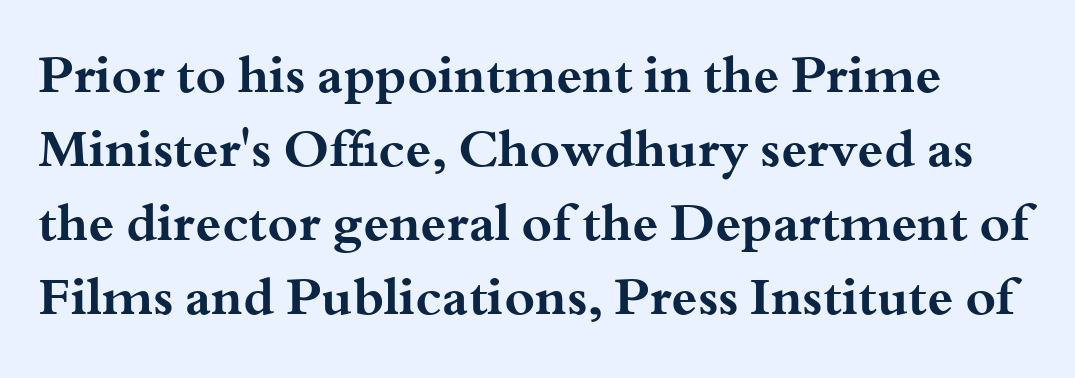
{"serif": "yes", "italic": "no", "bold": "yes", "weight": "bold", "width": "wide", "stroke_contrast": "medium", "x_height": "small", "monospaced": "no", "underline": "no", "line_spacing": "normal", "line_spacing_ratio": 1.42, "letter_spacing": "normal", "letter_spacing_em": 0.0, "glyph_px": 52}
